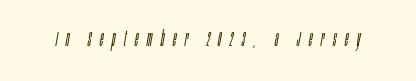
The letters are slanted; this is an italic face. The strokes are not fattened; the text isn't bold. Someone cranked the tracking dial way up on this one. The passage shown is not underscored anywhere.
